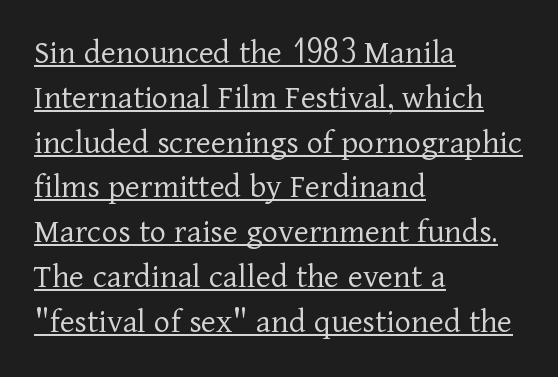
Q: Is the text bold? A: No.
Q: Is the text italic (slanted)? A: No, it is upright.
Q: Is the typeface a serif or a sans-serif typeface? A: Serif.
Q: Is the text underlined? A: Yes.
Q: How is the paragraph aligned? A: Left-aligned.
Q: Is the spacing between letters normal or unusually wide? A: Normal.
Q: Is the spacing between lines tight, normal or loose? A: Normal.
Q: Width (condensed, normal, or wide)? A: Normal.
Q: Stroke contrast? A: Low.
Q: x-height? A: Medium.
Q: Monospaced? A: No.
